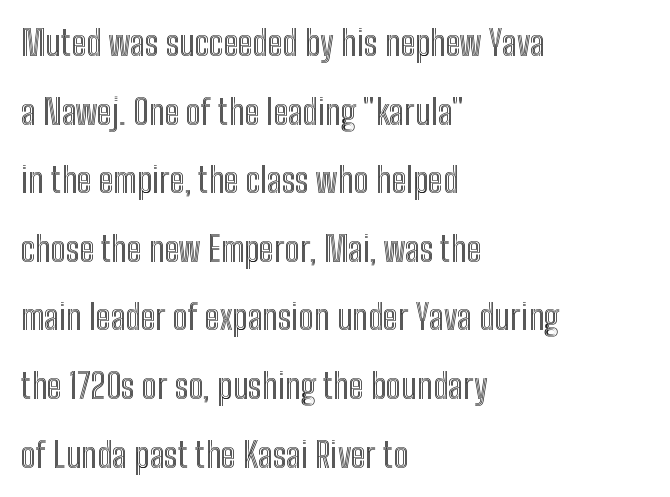
Note the varied advance widths — an 'i' is clearly narrower than an 'm'. A typesetter would call this zero additional tracking. This block would shrink considerably if given ordinary leading; it's expanded now. The foot of each line stays bare and open.
